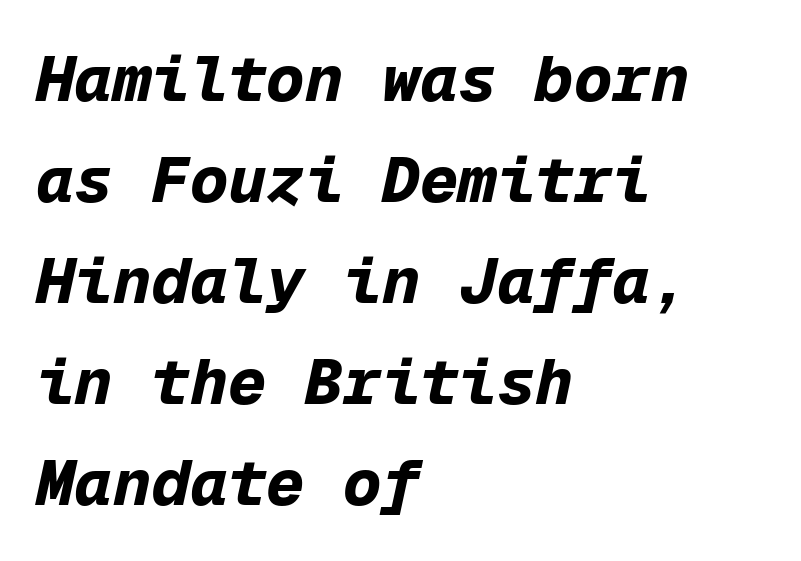
Q: Is the text bold? A: Yes.
Q: Is the text italic (slanted)? A: Yes, it leans right by about 12 degrees.
Q: Is the text underlined? A: No.
Q: How is the paragraph aligned? A: Left-aligned.
Q: Is the spacing between letters normal or unusually wide? A: Normal.
Q: Is the spacing between lines tight, normal or loose? A: Normal.
Q: Width (condensed, normal, or wide)? A: Normal.
Q: Stroke contrast? A: Low.
Q: x-height? A: Medium.
Q: Monospaced? A: Yes.
